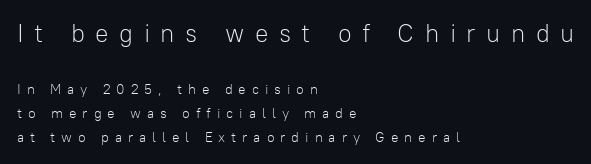
Q: Is the text bold? A: No.
Q: Is the text italic (slanted)? A: No, it is upright.
Q: Is the text underlined? A: No.
Q: How is the paragraph aligned? A: Left-aligned.
Q: Is the spacing between letters normal or unusually wide? A: Unusually wide.
Q: Which block of text is set in a larger size, the first (top) or the second (bottom)? A: The first (top) one.
